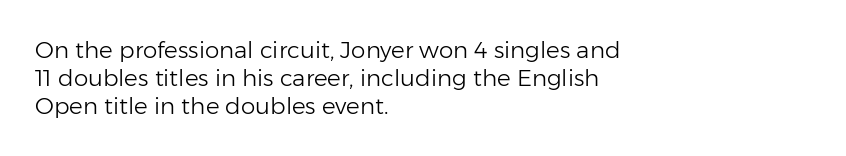
Every stem runs plumb, perpendicular to the baseline. Layout note: lines flush left. Decoration check: the copy has no underline. Short note: letters normally spaced.
